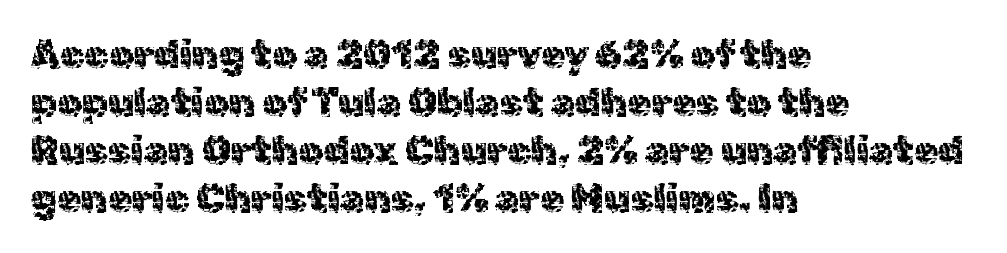
The image shows 39 px sans-serif type, upright; set left-aligned, line spacing 1.23x, normal letter spacing, not underlined; a medium x-height.
